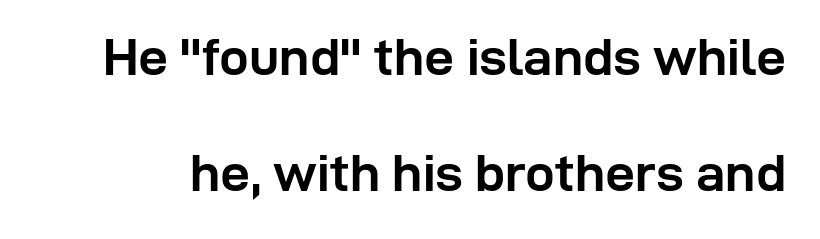
Look at the bottom of the vertical strokes: they stop flat, with no serifs. This rendering features lettering with no underline. Nope, not italic — everything's standing straight. Spacing verdict: proportional, widths tailored to each character. Look at the tracking — it's just the regular setting, nothing added. What's the leading like? Stretched, with rows far apart.
